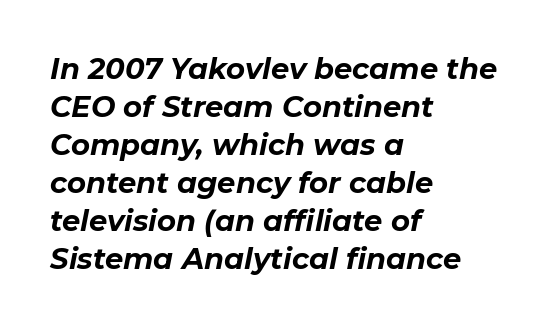
Q: Is the text bold? A: Yes.
Q: Is the text italic (slanted)? A: Yes, it leans right by about 11 degrees.
Q: Is the text underlined? A: No.
Q: How is the paragraph aligned? A: Left-aligned.
Q: Is the spacing between letters normal or unusually wide? A: Normal.
Q: Is the spacing between lines tight, normal or loose? A: Normal.
Q: Width (condensed, normal, or wide)? A: Normal.
Q: Stroke contrast? A: Low.
Q: x-height? A: Medium.
Q: Monospaced? A: No.
